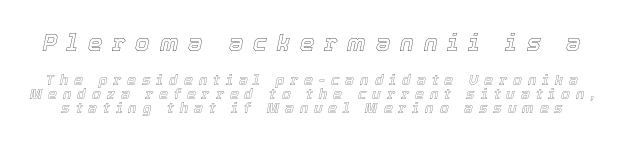
The image shows 23 px text type, italic (leaning right); set tight line spacing (1.01x), unusually wide letter spacing (+0.43 em), not underlined; the first (top) block is 1.64x larger.
